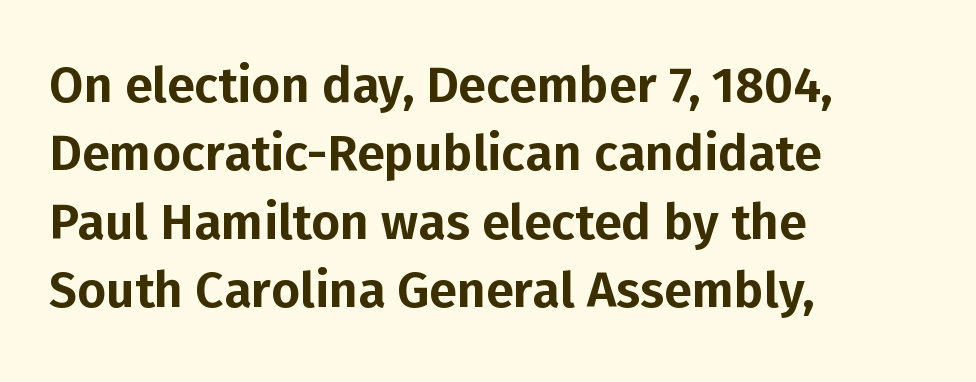
The image shows 50 px sans-serif type, upright; set left-aligned, normal line spacing (1.37x), normal letter spacing, not underlined; low stroke contrast and a medium x-height.
